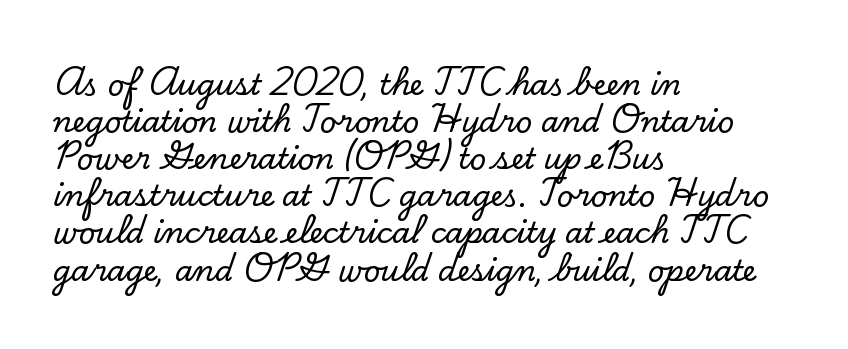
Q: Is the text italic (slanted)? A: Yes.
Q: Is the typeface a serif or a sans-serif typeface? A: Serif.
Q: Is the text underlined? A: No.
Q: How is the paragraph aligned? A: Left-aligned.
Q: Is the spacing between letters normal or unusually wide? A: Normal.
Q: Is the spacing between lines tight, normal or loose? A: Normal.
Q: Width (condensed, normal, or wide)? A: Normal.
Q: Stroke contrast? A: Low.
Q: x-height? A: Small.
Q: Monospaced? A: No.
